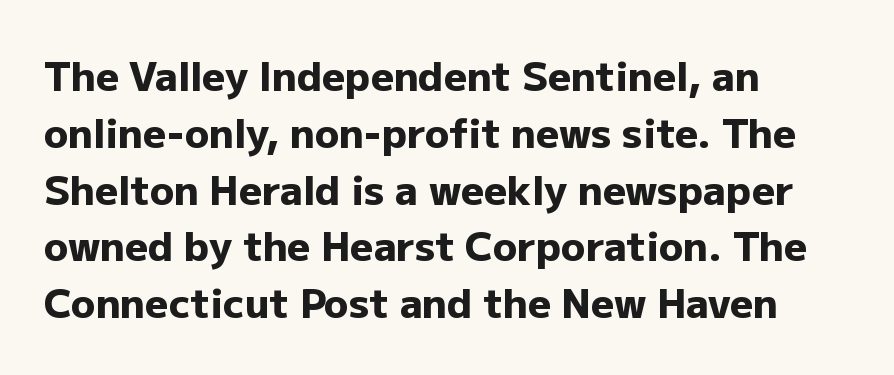
{"serif": "no", "italic": "no", "bold": "yes", "weight": "heavy", "width": "normal", "stroke_contrast": "low", "x_height": "medium", "monospaced": "no", "underline": "no", "align": "left", "line_spacing": "normal", "line_spacing_ratio": 1.42, "letter_spacing": "normal", "letter_spacing_em": 0.0, "glyph_px": 40}
